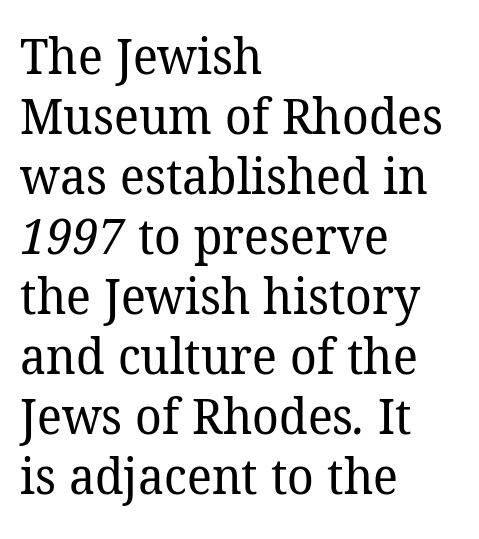
The image shows 50 px regular-weight serif type; set left-aligned, line spacing 1.2x, normal letter spacing, not underlined; low stroke contrast and a medium x-height.
